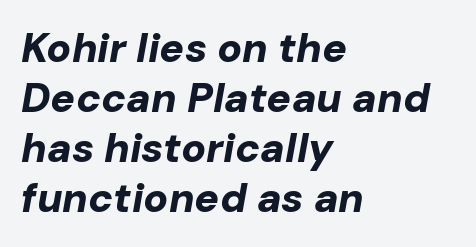
{"italic": "yes", "lean": "right", "slant_degrees": 10, "bold": "yes", "weight": "bold", "width": "normal", "stroke_contrast": "low", "x_height": "medium", "monospaced": "no", "underline": "no", "align": "left", "line_spacing_ratio": 1.22, "letter_spacing": "normal", "letter_spacing_em": 0.0, "glyph_px": 41}
